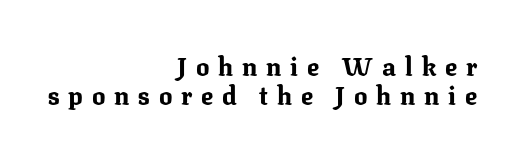
Q: Is the text bold? A: Yes.
Q: Is the text italic (slanted)? A: No, it is upright.
Q: Is the text underlined? A: No.
Q: How is the paragraph aligned? A: Right-aligned.
Q: Is the spacing between letters normal or unusually wide? A: Unusually wide.
